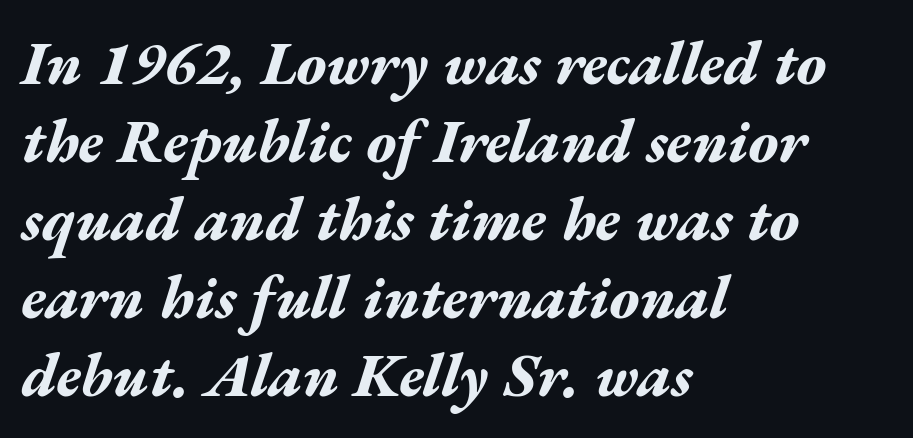
The passage shown is typed in a proportional face where columns would drift. The rendering keeps characters at their native spacing. Descenders hang freely into open space. Whoever set this chose a conventional vertical rhythm.
